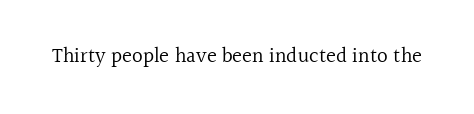
The passage shown is not underscored anywhere. The font's upright variant was chosen for this text. Stems here are at most as thick as an everyday book face. Observe the ordinary spacing: letters are neighbours, not strangers.
